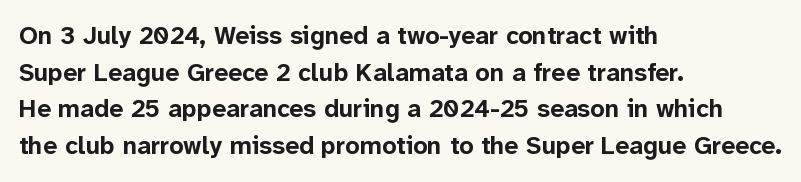
{"italic": "no", "bold": "yes", "underline": "no", "align": "left", "line_spacing": "normal", "line_spacing_ratio": 1.47, "letter_spacing": "normal", "letter_spacing_em": 0.0, "glyph_px": 25}
